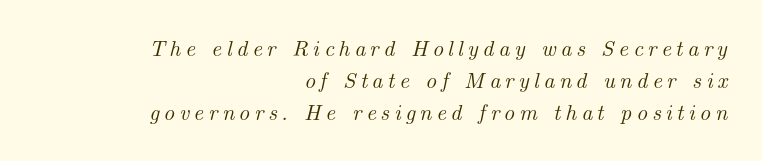
Q: Is the text italic (slanted)? A: Yes, it leans right by about 14 degrees.
Q: Is the text underlined? A: No.
Q: How is the paragraph aligned? A: Right-aligned.
Q: Is the spacing between letters normal or unusually wide? A: Unusually wide.
Q: Is the spacing between lines tight, normal or loose? A: Normal.
